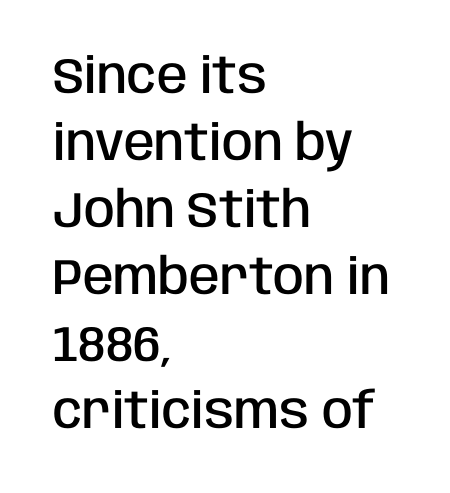
{"serif": "no", "italic": "no", "bold": "semi", "weight": "semibold", "width": "condensed", "stroke_contrast": "low", "x_height": "large", "monospaced": "no", "underline": "no", "align": "left", "line_spacing": "normal", "line_spacing_ratio": 1.34, "letter_spacing": "normal", "letter_spacing_em": 0.0, "glyph_px": 50}
